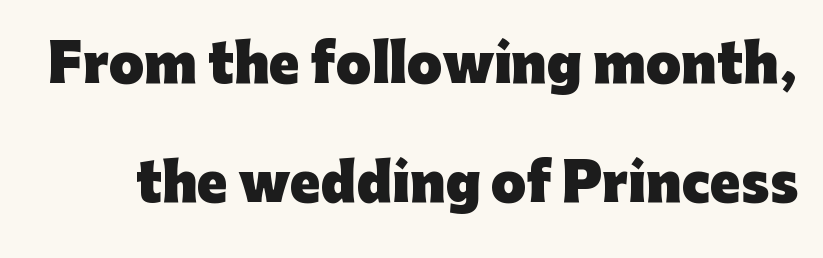
The image shows 51 px heavy sans-serif type, upright; set loose line spacing (2.34x), normal letter spacing, not underlined; low stroke contrast and a medium x-height.
